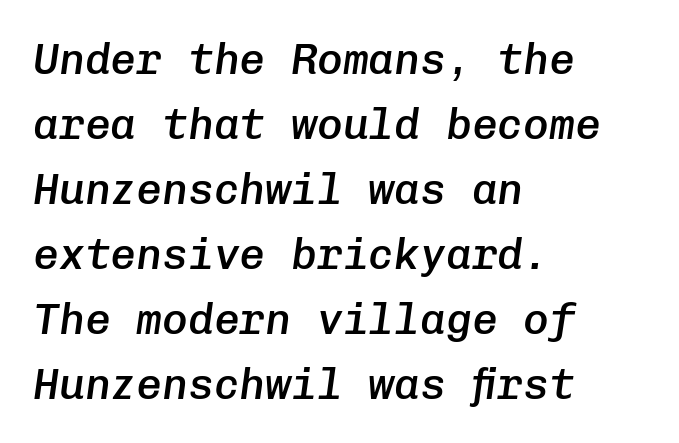
It's the slanting kind of type. A bit beefed up — I'd call it semibold rather than bold. Whoever set this chose a conventional vertical rhythm. A classic flush-left, rag-right setting is used for this passage. This sample has the even, mechanical cadence of fixed-width lettering. Each word holds together tightly as a unit, with standard inter-letter gaps.
